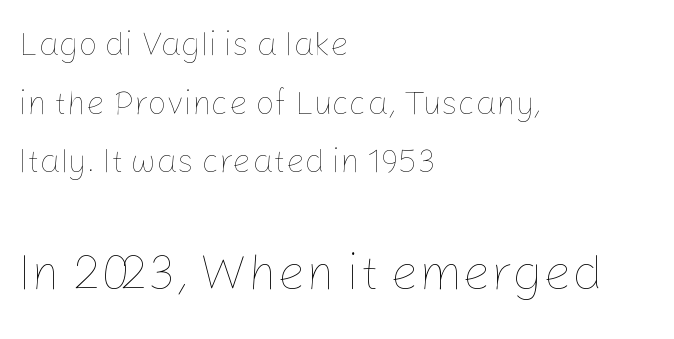
The image shows 50 px thin type, upright; set left-aligned, line spacing 1.78x, normal letter spacing, not underlined; the second (bottom) block is 1.52x larger; low stroke contrast and a medium x-height.
